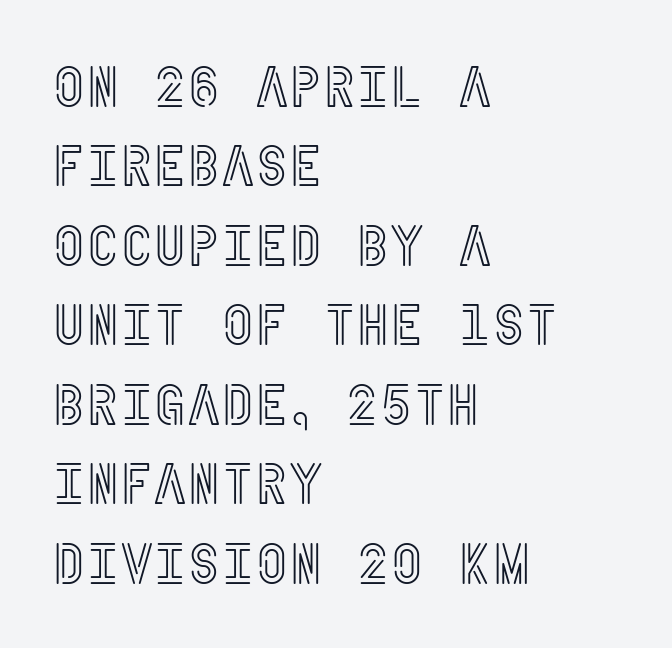
{"italic": "no", "width": "condensed", "x_height": "large", "underline": "no", "align": "left", "line_spacing": "normal", "line_spacing_ratio": 1.37, "letter_spacing": "normal", "letter_spacing_em": 0.0, "glyph_px": 58}
